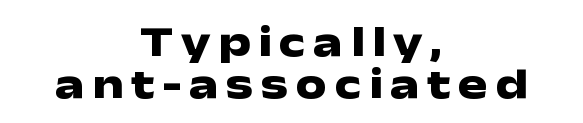
Q: Is the text bold? A: Yes.
Q: Is the text italic (slanted)? A: No, it is upright.
Q: Is the typeface a serif or a sans-serif typeface? A: Sans-serif.
Q: Is the text underlined? A: No.
Q: How is the paragraph aligned? A: Centered.
Q: Is the spacing between lines tight, normal or loose? A: Tight.
Q: Width (condensed, normal, or wide)? A: Wide.
Q: Stroke contrast? A: Low.
Q: x-height? A: Medium.
Q: Monospaced? A: No.
